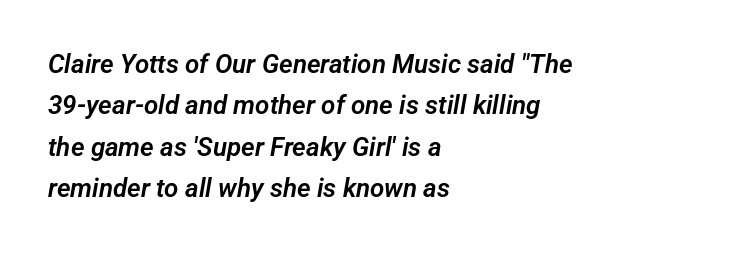
Beneath every word, the page is bare. Visually the block forms a straight wall on the left and a jagged coastline on the right. The lines sit at an ordinary, default distance from one another. A typesetter would call this zero additional tracking.
